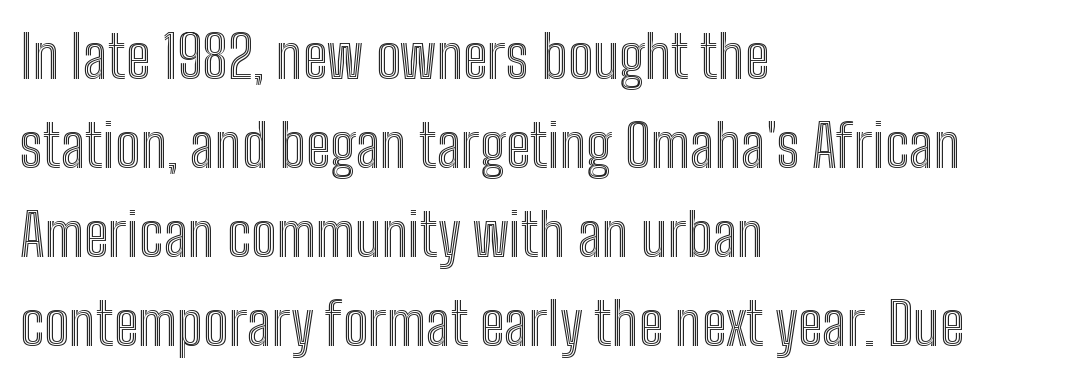
{"italic": "no", "width": "condensed", "x_height": "medium", "monospaced": "no", "underline": "no", "align": "left", "line_spacing": "normal", "line_spacing_ratio": 1.51, "letter_spacing": "normal", "letter_spacing_em": 0.0, "glyph_px": 59}
